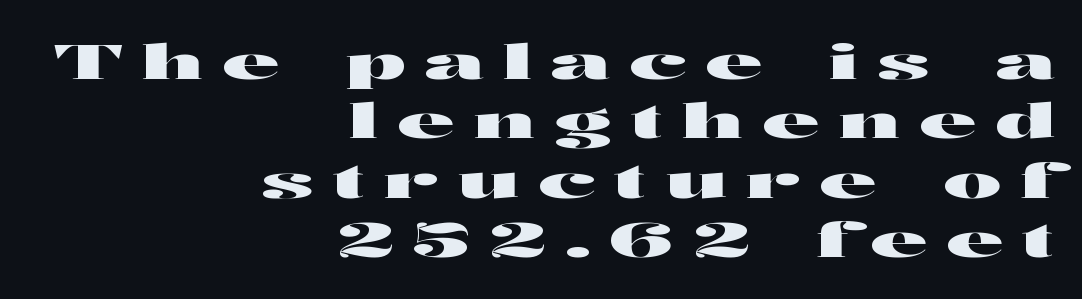
The face used here is proportionally spaced, like ordinary book or web type. Alignment: flush right. The type family on display is of the sans-serif kind. Tall strokes in this sample are plumb rather than angled. Only glyphs here, with clear space below each row. Characters follow at a spacing far wider than the type designer built in.
